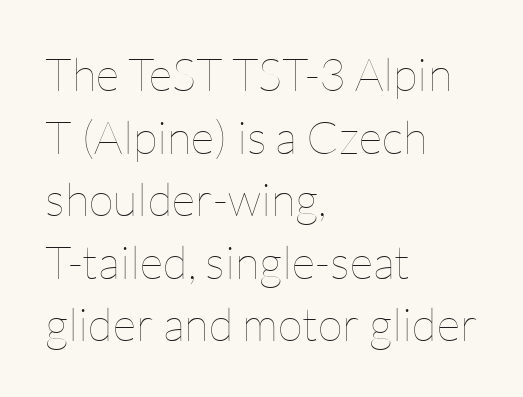
{"italic": "no", "bold": "no", "weight": "thin", "width": "normal", "stroke_contrast": "low", "x_height": "medium", "monospaced": "no", "underline": "no", "align": "left", "line_spacing": "normal", "line_spacing_ratio": 1.36, "letter_spacing": "normal", "letter_spacing_em": 0.0, "glyph_px": 46}
